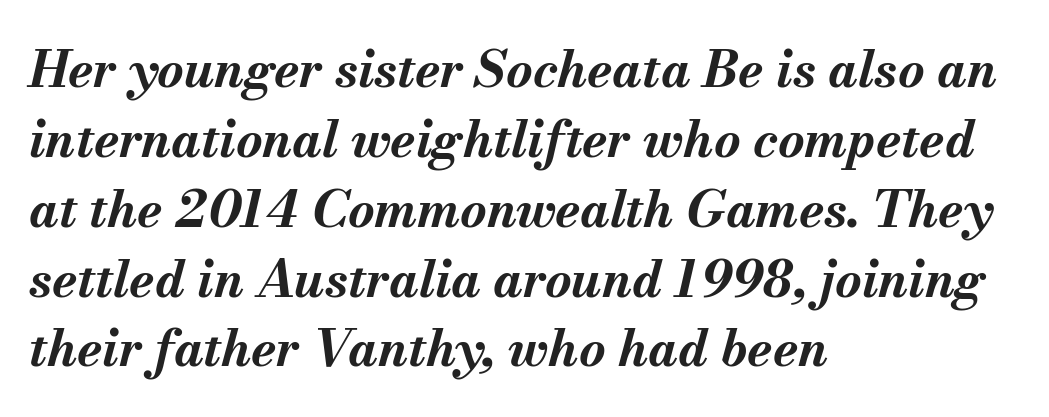
Q: Is the text bold? A: Yes.
Q: Is the text italic (slanted)? A: Yes, it leans right by about 13 degrees.
Q: Is the text underlined? A: No.
Q: How is the paragraph aligned? A: Left-aligned.
Q: Is the spacing between letters normal or unusually wide? A: Normal.
Q: Is the spacing between lines tight, normal or loose? A: Normal.
Q: Width (condensed, normal, or wide)? A: Normal.
Q: Stroke contrast? A: Medium.
Q: x-height? A: Small.
Q: Monospaced? A: No.
